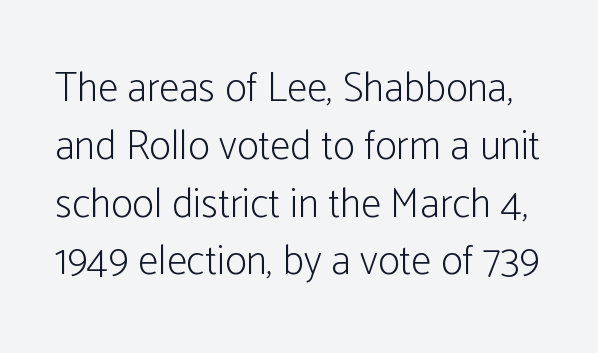
{"serif": "no", "italic": "no", "bold": "no", "weight": "light", "width": "condensed", "stroke_contrast": "low", "x_height": "medium", "monospaced": "no", "underline": "no", "line_spacing": "normal", "line_spacing_ratio": 1.41, "letter_spacing": "normal", "letter_spacing_em": 0.0, "glyph_px": 41}
